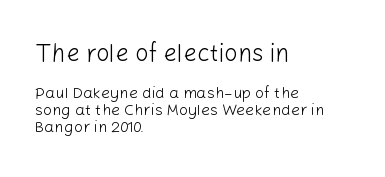
Q: Is the text bold? A: No.
Q: Is the text italic (slanted)? A: No, it is upright.
Q: Is the text underlined? A: No.
Q: How is the paragraph aligned? A: Left-aligned.
Q: Is the spacing between letters normal or unusually wide? A: Normal.
Q: Is the spacing between lines tight, normal or loose? A: Tight.
Q: Which block of text is set in a larger size, the first (top) or the second (bottom)? A: The first (top) one.
